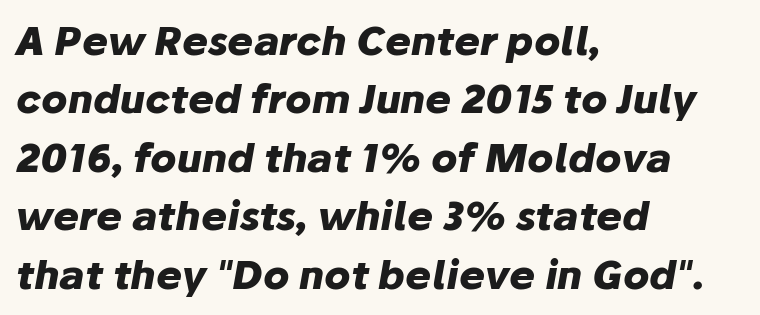
The face used here has a pronounced slope to its letters. No extra tracking has been applied to these lines. Heavy-handed strokes throughout: this text is bold. Horizontal bands of white between lines are of average thickness. The space directly below the letters is spotless. These lines are rendered in a variable-pitch font.
